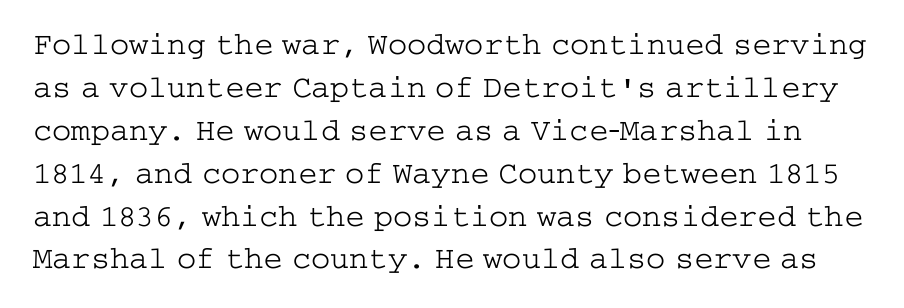
{"serif": "yes", "italic": "no", "bold": "no", "weight": "light", "width": "wide", "stroke_contrast": "low", "x_height": "medium", "underline": "no", "line_spacing": "normal", "line_spacing_ratio": 1.34, "letter_spacing": "normal", "letter_spacing_em": 0.0, "glyph_px": 32}
